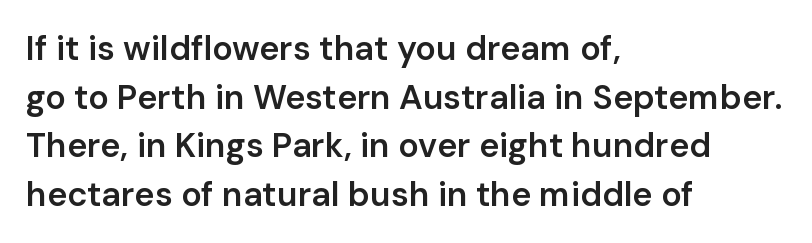
{"serif": "no", "italic": "no", "bold": "semi", "weight": "semibold", "width": "normal", "stroke_contrast": "low", "x_height": "medium", "monospaced": "no", "underline": "no", "align": "left", "line_spacing": "normal", "line_spacing_ratio": 1.43, "letter_spacing": "normal", "letter_spacing_em": 0.0, "glyph_px": 34}
